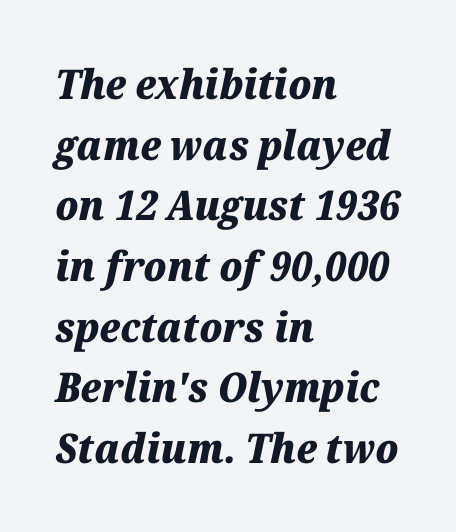
Q: Is the text bold? A: Yes.
Q: Is the text italic (slanted)? A: Yes, it leans right by about 12 degrees.
Q: Is the text underlined? A: No.
Q: How is the paragraph aligned? A: Left-aligned.
Q: Is the spacing between letters normal or unusually wide? A: Normal.
Q: Is the spacing between lines tight, normal or loose? A: Normal.
Q: Width (condensed, normal, or wide)? A: Normal.
Q: Stroke contrast? A: Medium.
Q: x-height? A: Medium.
Q: Monospaced? A: No.
